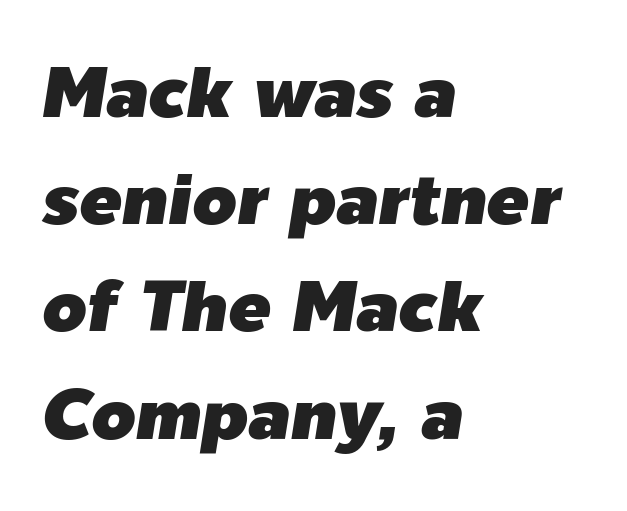
{"italic": "yes", "lean": "right", "slant_degrees": 9, "width": "normal", "stroke_contrast": "low", "x_height": "medium", "monospaced": "no", "underline": "no", "align": "left", "line_spacing": "normal", "line_spacing_ratio": 1.51, "letter_spacing": "normal", "letter_spacing_em": 0.0, "glyph_px": 71}
